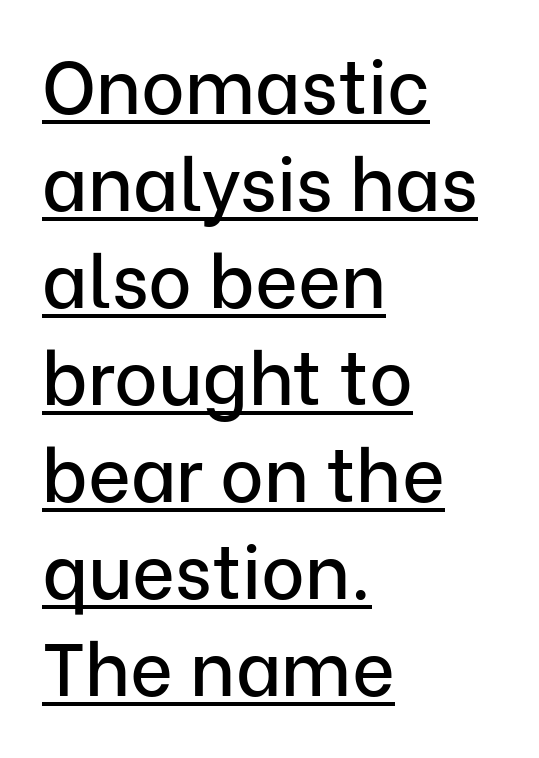
Q: Is the text italic (slanted)? A: No, it is upright.
Q: Is the typeface a serif or a sans-serif typeface? A: Sans-serif.
Q: Is the text underlined? A: Yes.
Q: How is the paragraph aligned? A: Left-aligned.
Q: Is the spacing between letters normal or unusually wide? A: Normal.
Q: Is the spacing between lines tight, normal or loose? A: Normal.
Q: Width (condensed, normal, or wide)? A: Normal.
Q: Stroke contrast? A: Low.
Q: x-height? A: Medium.
Q: Monospaced? A: No.
